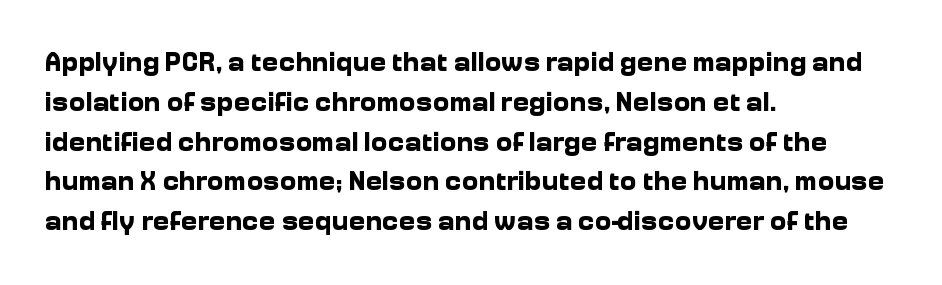
The paragraph has a hard left edge and a soft right edge. Looks like regular typesetting: each glyph gets only the width it needs. I'd call this a sans setting — the letters go barefoot. Each word holds together tightly as a unit, with standard inter-letter gaps. Caption: bold face, heavy strokes.
